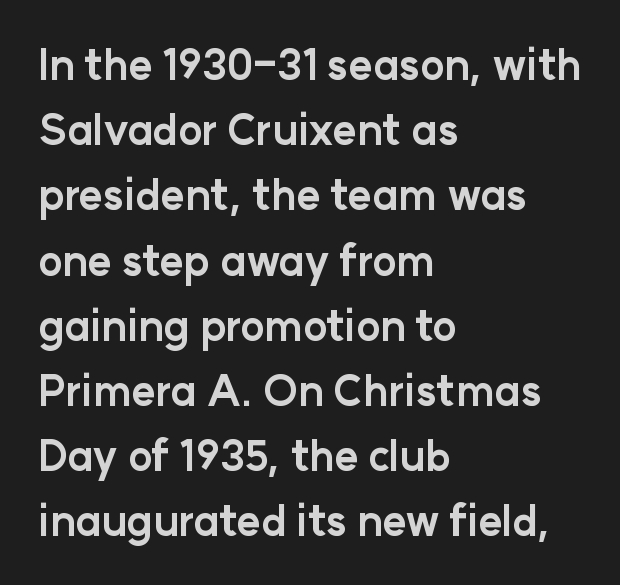
{"serif": "no", "italic": "no", "bold": "yes", "weight": "bold", "width": "normal", "stroke_contrast": "low", "x_height": "medium", "monospaced": "no", "underline": "no", "align": "left", "line_spacing": "normal", "line_spacing_ratio": 1.59, "letter_spacing": "normal", "letter_spacing_em": 0.0, "glyph_px": 41}
